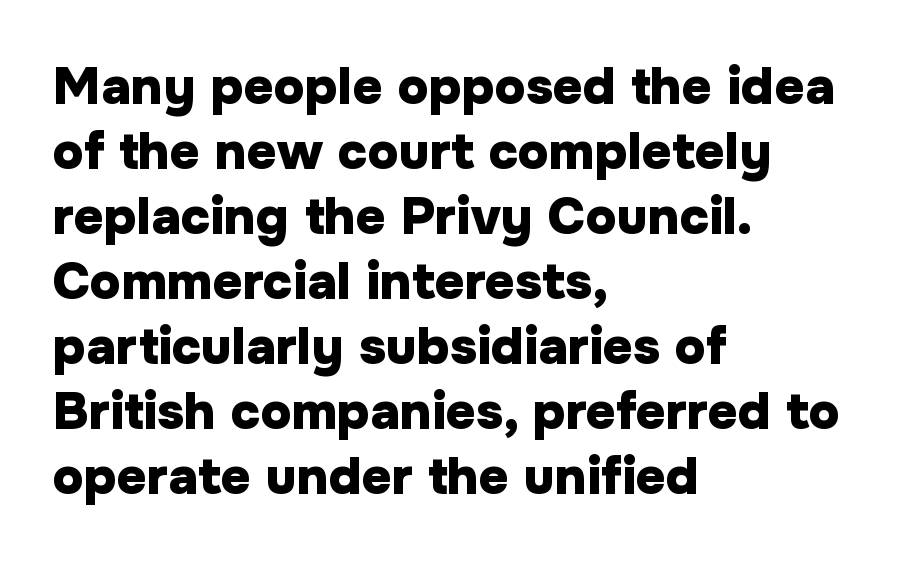
Q: Is the text bold? A: Yes.
Q: Is the text italic (slanted)? A: No, it is upright.
Q: Is the typeface a serif or a sans-serif typeface? A: Sans-serif.
Q: Is the text underlined? A: No.
Q: How is the paragraph aligned? A: Left-aligned.
Q: Is the spacing between letters normal or unusually wide? A: Normal.
Q: Is the spacing between lines tight, normal or loose? A: Normal.
Q: Width (condensed, normal, or wide)? A: Normal.
Q: Stroke contrast? A: Low.
Q: x-height? A: Medium.
Q: Monospaced? A: No.
